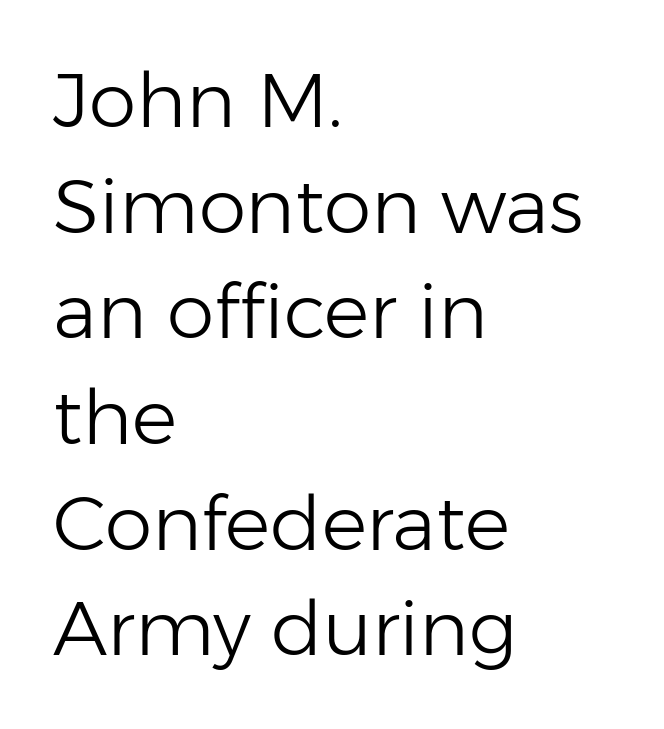
{"serif": "no", "italic": "no", "bold": "no", "weight": "light", "width": "normal", "stroke_contrast": "low", "x_height": "medium", "monospaced": "no", "underline": "no", "align": "left", "line_spacing": "normal", "line_spacing_ratio": 1.39, "letter_spacing": "normal", "letter_spacing_em": 0.0, "glyph_px": 76}
